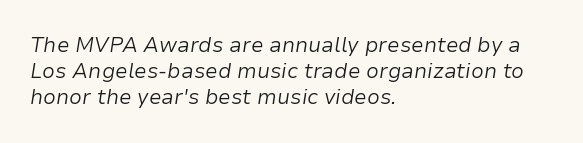
The image shows 21 px text type, italic (leaning right); set left-aligned, line spacing 1.24x, normal letter spacing, not underlined.
